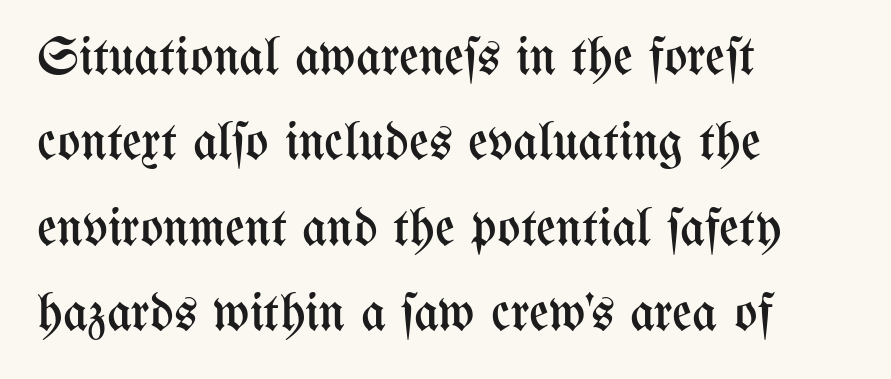
{"italic": "no", "bold": "no", "weight": "regular", "width": "condensed", "stroke_contrast": "medium", "x_height": "medium", "monospaced": "no", "underline": "no", "align": "left", "line_spacing": "normal", "line_spacing_ratio": 1.58, "letter_spacing": "normal", "letter_spacing_em": 0.0, "glyph_px": 54}
